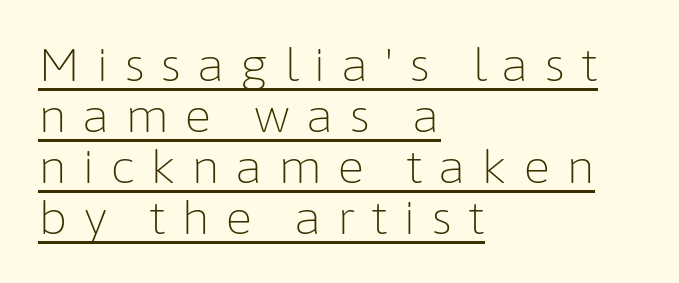
Q: Is the text bold? A: No.
Q: Is the text italic (slanted)? A: No, it is upright.
Q: Is the typeface a serif or a sans-serif typeface? A: Sans-serif.
Q: Is the text underlined? A: Yes.
Q: How is the paragraph aligned? A: Left-aligned.
Q: Is the spacing between letters normal or unusually wide? A: Unusually wide.
Q: Is the spacing between lines tight, normal or loose? A: Tight.
Q: Width (condensed, normal, or wide)? A: Normal.
Q: Stroke contrast? A: Low.
Q: x-height? A: Medium.
Q: Monospaced? A: No.
